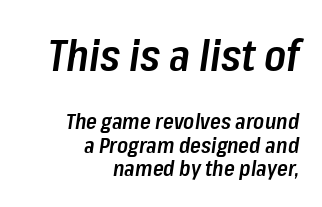
{"italic": "yes", "lean": "right", "slant_degrees": 8, "bold": "semi", "weight": "semibold", "width": "condensed", "stroke_contrast": "low", "x_height": "medium", "monospaced": "no", "underline": "no", "align": "right", "line_spacing": "tight", "line_spacing_ratio": 1.07, "letter_spacing": "normal", "letter_spacing_em": 0.0, "larger_block": "first", "size_ratio": 2.0, "glyph_px": 44}
